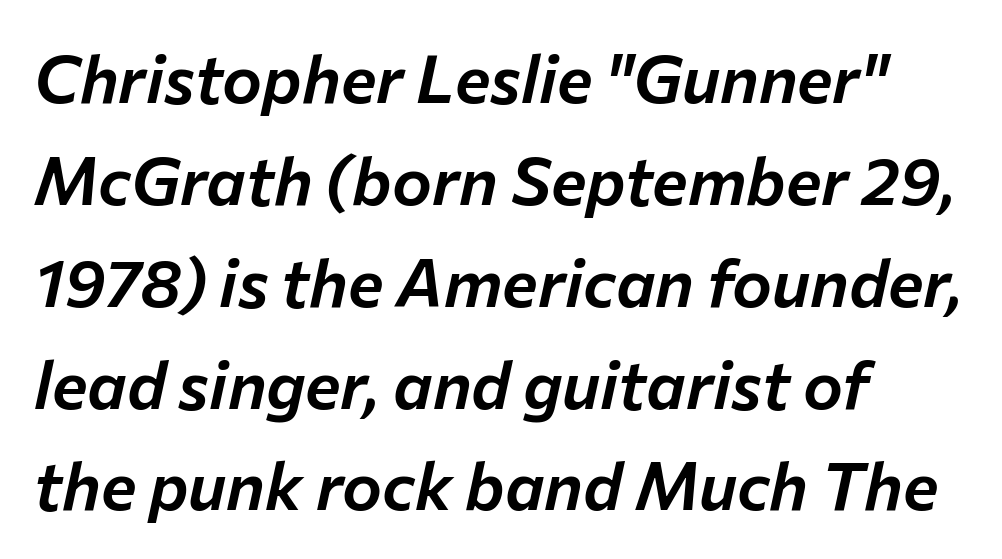
Q: Is the text italic (slanted)? A: Yes, it leans right by about 12 degrees.
Q: Is the text underlined? A: No.
Q: How is the paragraph aligned? A: Left-aligned.
Q: Is the spacing between letters normal or unusually wide? A: Normal.
Q: Is the spacing between lines tight, normal or loose? A: Normal.
Q: Width (condensed, normal, or wide)? A: Normal.
Q: Stroke contrast? A: Low.
Q: x-height? A: Medium.
Q: Monospaced? A: No.
